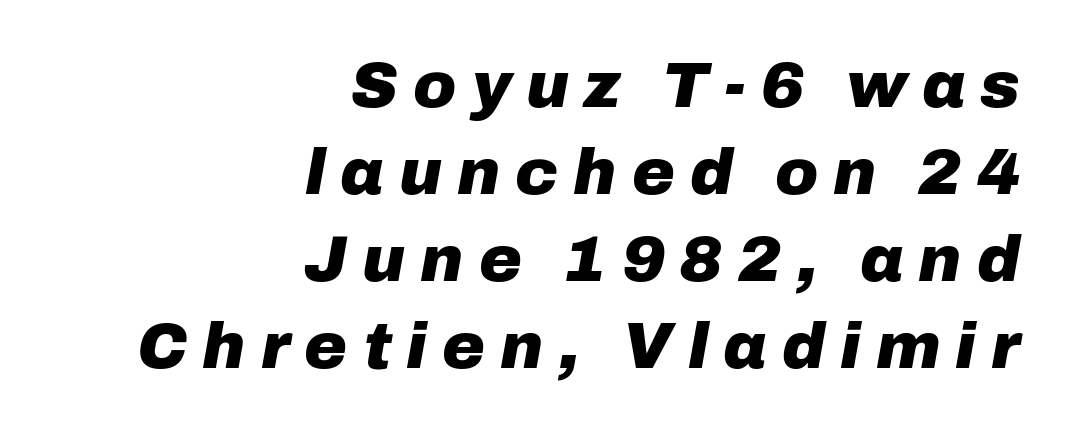
Q: Is the text bold? A: Yes.
Q: Is the text italic (slanted)? A: Yes, it leans right by about 10 degrees.
Q: Is the text underlined? A: No.
Q: How is the paragraph aligned? A: Right-aligned.
Q: Is the spacing between letters normal or unusually wide? A: Unusually wide.
Q: Is the spacing between lines tight, normal or loose? A: Normal.
Q: Width (condensed, normal, or wide)? A: Normal.
Q: Stroke contrast? A: Low.
Q: x-height? A: Medium.
Q: Monospaced? A: No.
